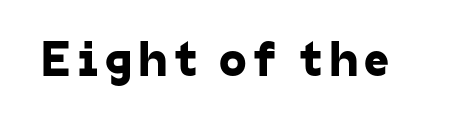
The image shows 50 px sans-serif type; set not underlined; low stroke contrast and a medium x-height.
